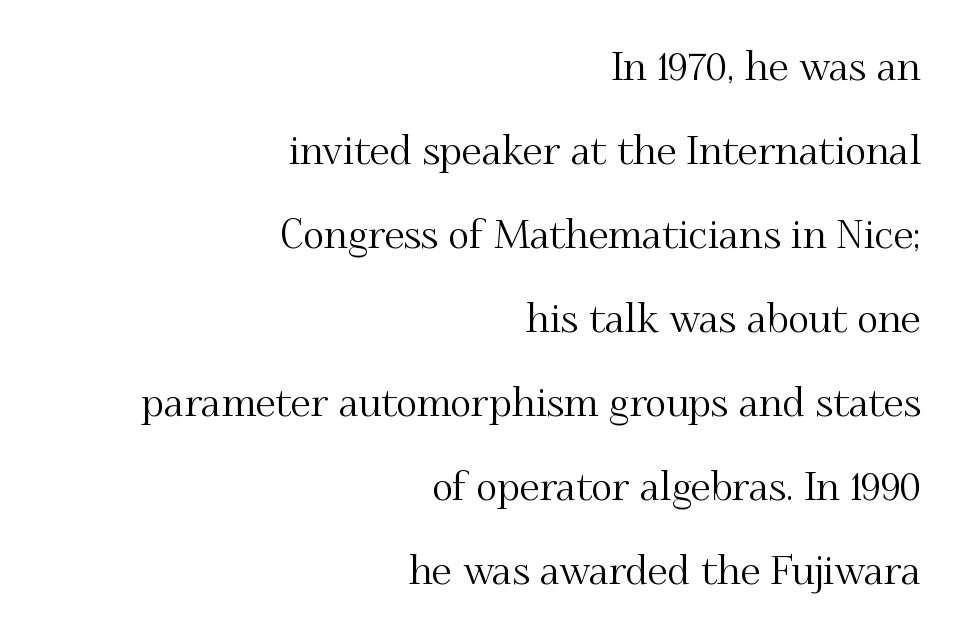
Q: Is the text italic (slanted)? A: No, it is upright.
Q: Is the typeface a serif or a sans-serif typeface? A: Serif.
Q: Is the text underlined? A: No.
Q: How is the paragraph aligned? A: Right-aligned.
Q: Is the spacing between letters normal or unusually wide? A: Normal.
Q: Is the spacing between lines tight, normal or loose? A: Loose.
Q: Width (condensed, normal, or wide)? A: Normal.
Q: Stroke contrast? A: Medium.
Q: x-height? A: Small.
Q: Monospaced? A: No.
